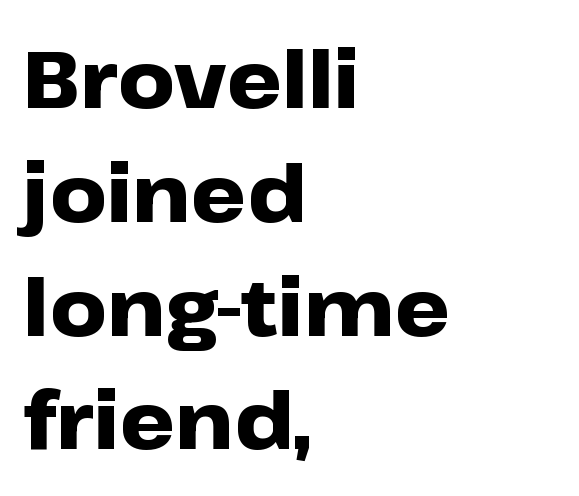
Q: Is the text bold? A: Yes.
Q: Is the text italic (slanted)? A: No, it is upright.
Q: Is the typeface a serif or a sans-serif typeface? A: Sans-serif.
Q: Is the text underlined? A: No.
Q: How is the paragraph aligned? A: Left-aligned.
Q: Is the spacing between letters normal or unusually wide? A: Normal.
Q: Is the spacing between lines tight, normal or loose? A: Normal.
Q: Width (condensed, normal, or wide)? A: Wide.
Q: Stroke contrast? A: Low.
Q: x-height? A: Medium.
Q: Monospaced? A: No.
